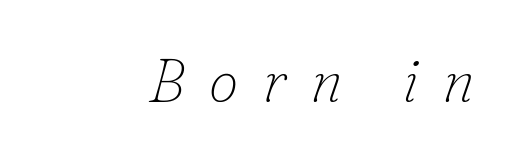
The image shows 60 px thin serif type, italic (leaning right); set unusually wide letter spacing (+0.39 em), not underlined; low stroke contrast and a small x-height.
